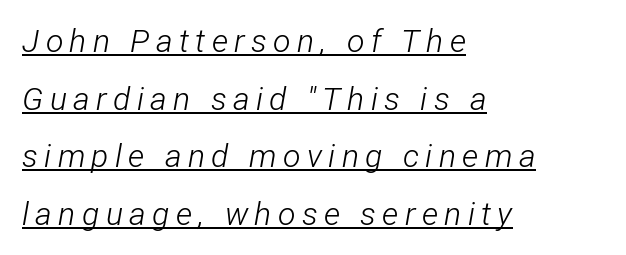
The image shows 32 px light, condensed type, italic (leaning right); set left-aligned, line spacing 1.8x, unusually wide letter spacing (+0.2 em), underlined; low stroke contrast and a medium x-height.
